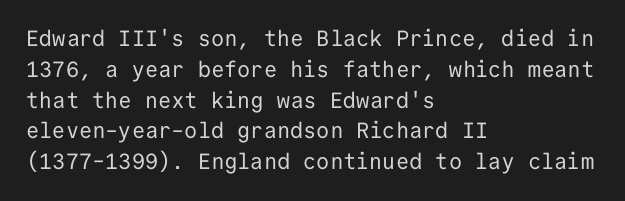
Q: Is the text bold? A: No.
Q: Is the text italic (slanted)? A: No, it is upright.
Q: Is the text underlined? A: No.
Q: How is the paragraph aligned? A: Left-aligned.
Q: Is the spacing between letters normal or unusually wide? A: Normal.
Q: Is the spacing between lines tight, normal or loose? A: Normal.
